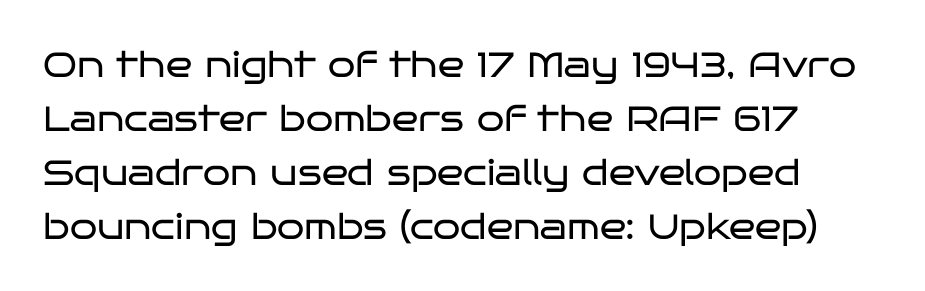
The image shows 35 px regular-weight, wide sans-serif type, upright; set normal line spacing (1.54x), normal letter spacing, not underlined; low stroke contrast and a large x-height.
